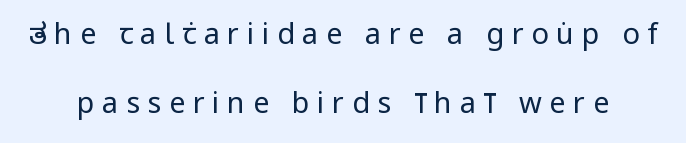
{"serif": "no", "italic": "no", "bold": "no", "weight": "regular", "width": "condensed", "stroke_contrast": "low", "x_height": "large", "monospaced": "no", "underline": "no", "line_spacing": "loose", "line_spacing_ratio": 2.38, "letter_spacing": "wide", "letter_spacing_em": 0.26, "glyph_px": 29}
